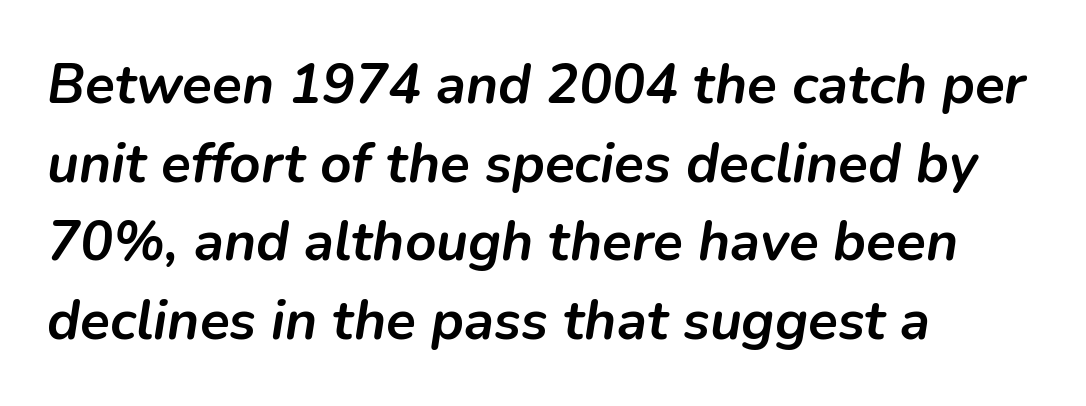
The letters are bold, with thick, heavy strokes. Character widths vary here, with narrow letters taking less room than wide ones. Students, note that the glyphs here touch the page at normal intervals. Quick note: underline off.
